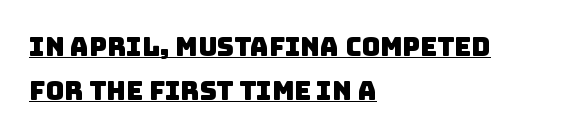
These characters rest on top of a visible drawn line. Nobody touched the tracking dial on this one. Compared with a centered layout, this one pins lines to the left instead. Successive baselines arrive at the customary interval.
